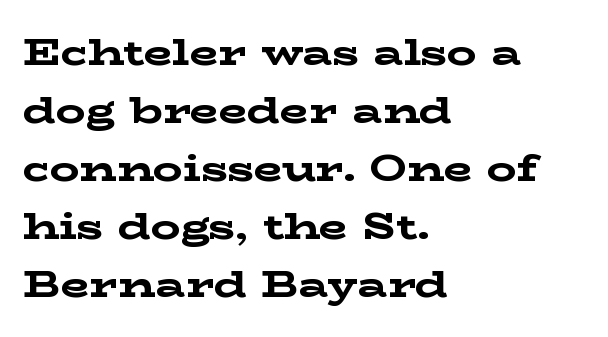
{"serif": "yes", "italic": "no", "bold": "yes", "weight": "bold", "width": "wide", "stroke_contrast": "low", "x_height": "medium", "monospaced": "no", "underline": "no", "align": "left", "line_spacing": "normal", "line_spacing_ratio": 1.57, "letter_spacing": "normal", "letter_spacing_em": 0.0, "glyph_px": 37}
